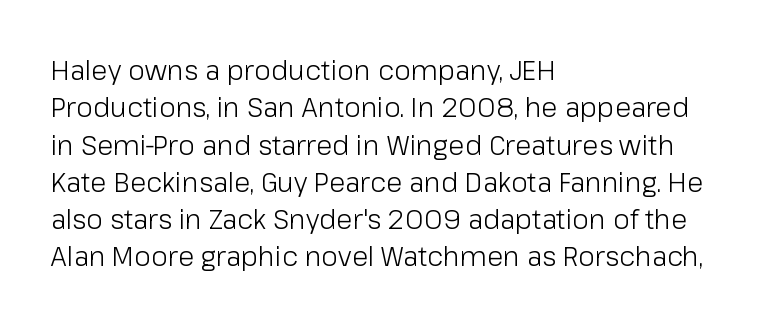
{"italic": "no", "bold": "no", "underline": "no", "align": "left", "line_spacing": "normal", "line_spacing_ratio": 1.38, "letter_spacing": "normal", "letter_spacing_em": 0.0, "glyph_px": 27}
